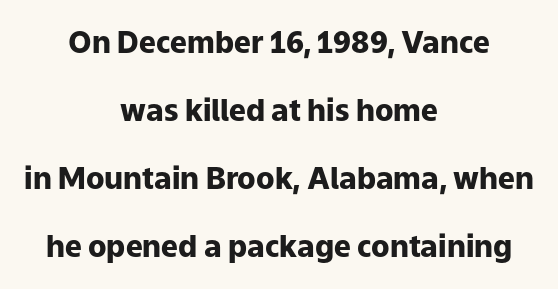
The image shows 30 px heavy sans-serif type, upright; set centered, loose line spacing (2.27x), normal letter spacing, not underlined; low stroke contrast and a medium x-height.
